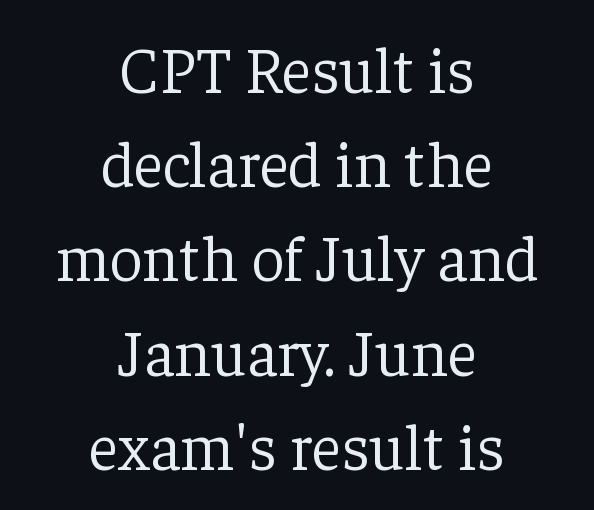
{"serif": "yes", "italic": "no", "bold": "no", "weight": "light", "width": "normal", "stroke_contrast": "low", "x_height": "medium", "monospaced": "no", "underline": "no", "align": "center", "line_spacing": "normal", "line_spacing_ratio": 1.45, "letter_spacing": "normal", "letter_spacing_em": 0.0, "glyph_px": 65}
